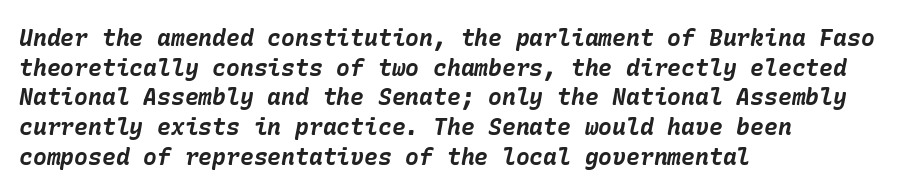
{"italic": "yes", "lean": "right", "slant_degrees": 10, "bold": "yes", "underline": "no", "align": "left", "line_spacing": "normal", "line_spacing_ratio": 1.29, "letter_spacing": "normal", "letter_spacing_em": 0.0, "glyph_px": 23}
